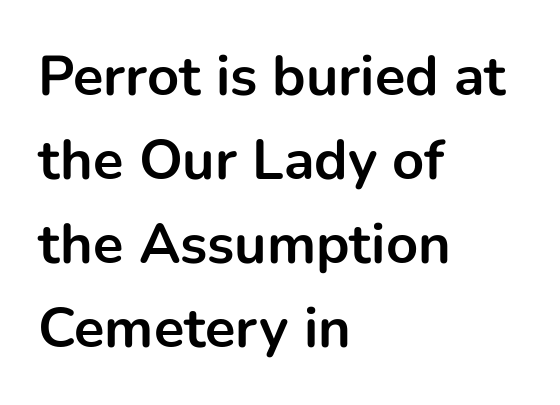
The line-height multiplier appears to be the usual default. Is the block centered? No — it sits flush against the left margin. Tracking value appears to be zero — textbook default spacing. On the weight axis this lands at bold, roughly 700. Words float on clear page, feet unadorned.
